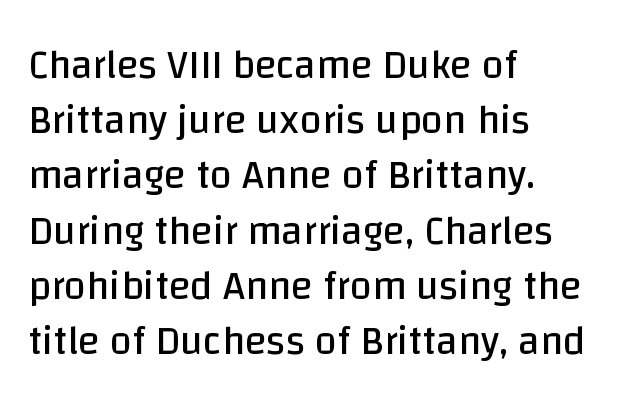
Weight: regular or lighter. Where is the straight margin? On the left. The line-height multiplier appears to be the usual default. Note the varied advance widths — an 'i' is clearly narrower than an 'm'.
